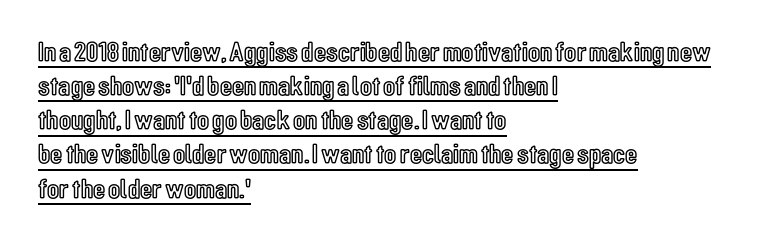
The typesetter chose a ragged-right arrangement here. Beneath each row of characters lies a ruled line. Is there any slant? The stems are plumb. Observe the ordinary spacing: letters are neighbours, not strangers. The letters advance in unequal steps, a hallmark of proportional type.
